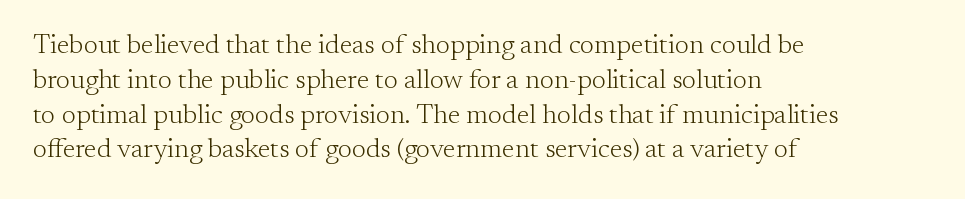
{"italic": "no", "bold": "no", "underline": "no", "align": "left", "line_spacing": "normal", "line_spacing_ratio": 1.29, "letter_spacing": "normal", "letter_spacing_em": 0.0, "glyph_px": 27}
